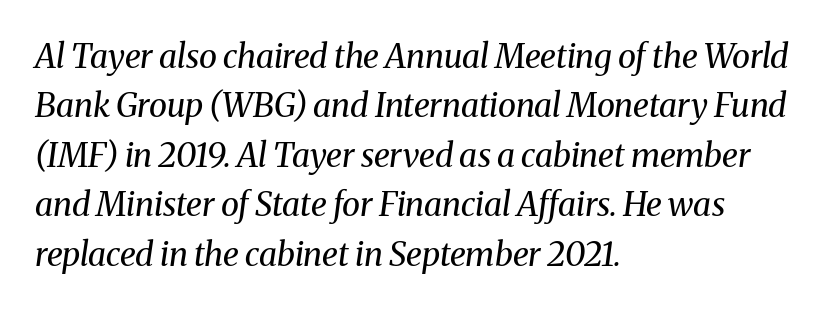
Posture: slanted. Is this a heavy cut? Hardly; it is regular or lighter. Casual observation: everything's shoved over to the left. This sample keeps an unexceptional amount of space between lines. This sample has the flowing, uneven cadence of proportional lettering.
